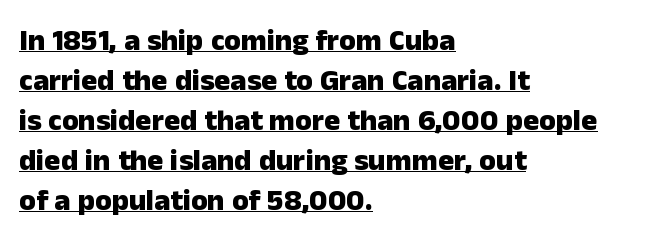
You could call the tracking neutral — neither tight nor loose. These characters rest on top of a visible drawn line. You'd pick this weight for a headline — it's a proper bold. Typeset ragged right — the left edge is the straight one.
